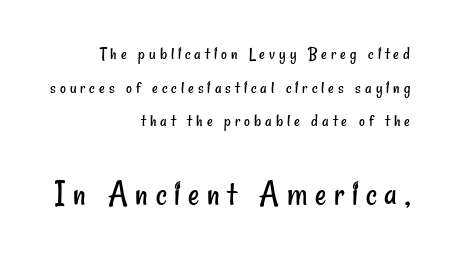
{"serif": "no", "bold": "no", "weight": "regular", "width": "condensed", "stroke_contrast": "low", "x_height": "small", "monospaced": "no", "underline": "no", "align": "right", "line_spacing_ratio": 1.87, "letter_spacing": "wide", "letter_spacing_em": 0.22, "larger_block": "second", "size_ratio": 1.94, "glyph_px": 35}
